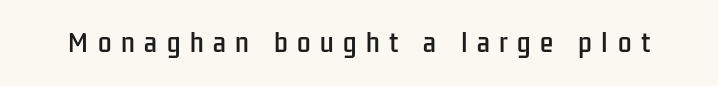
The letters stand upright; this is a roman face. Letter spacing: wide. Any mark beneath the type? The region is blank.
